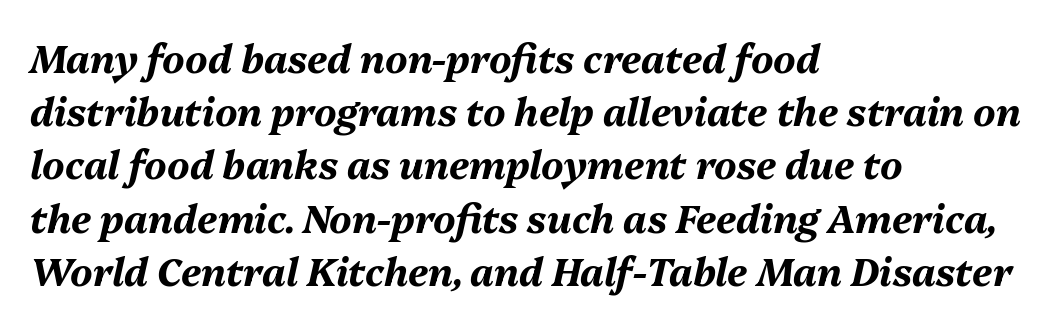
The font is running at its bold setting. The line texture is even and compact thanks to regular tracking. Whoever set this chose a conventional vertical rhythm. The words here are not underlined.
